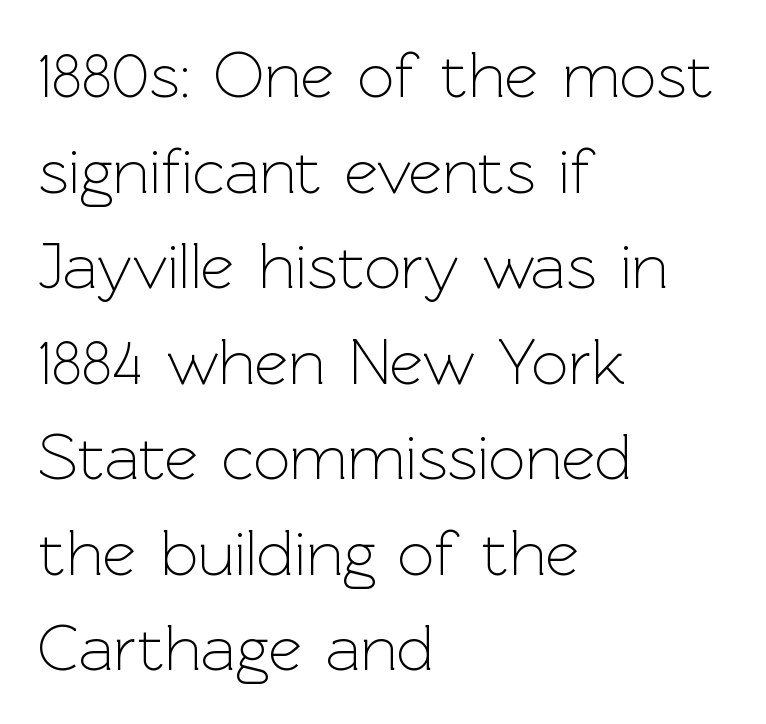
The image shows 65 px light sans-serif type, upright; set left-aligned, normal line spacing (1.47x), normal letter spacing, not underlined; a medium x-height.
